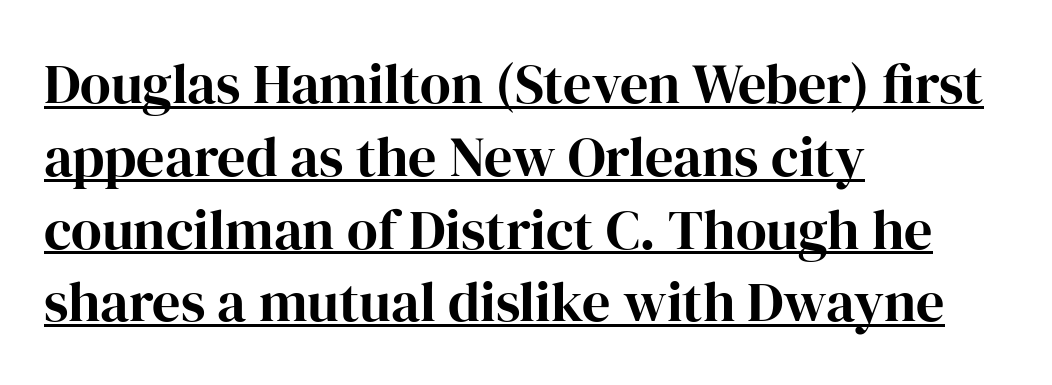
These lines stack with their left ends in a neat column. The letters carry serifs — small finishing strokes at the ends of their stems. In terms of letterspacing, this is plain default setting. Proportional: the letters do not fall into vertical columns. These lines were composed using upright roman letters.
